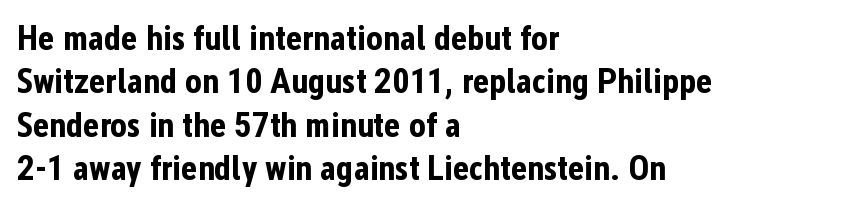
The image shows 35 px bold, condensed sans-serif type, upright; set left-aligned, line spacing 1.24x, normal letter spacing, not underlined; low stroke contrast and a medium x-height.
